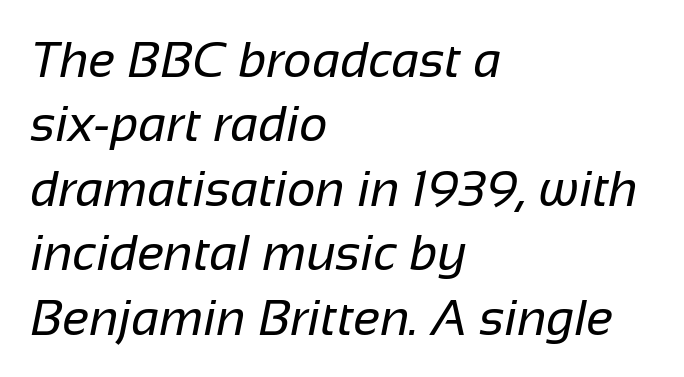
The image shows 50 px regular-weight sans-serif type; set left-aligned, normal line spacing (1.29x), normal letter spacing, not underlined; low stroke contrast and a medium x-height.
